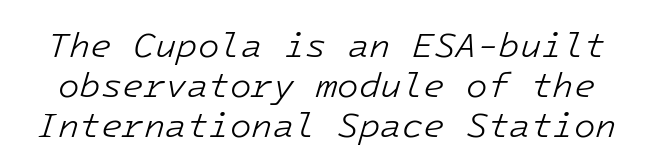
{"italic": "yes", "lean": "right", "slant_degrees": 16, "bold": "no", "weight": "light", "width": "normal", "stroke_contrast": "low", "x_height": "medium", "underline": "no", "line_spacing": "tight", "line_spacing_ratio": 1.15, "letter_spacing": "normal", "letter_spacing_em": 0.0, "glyph_px": 35}
